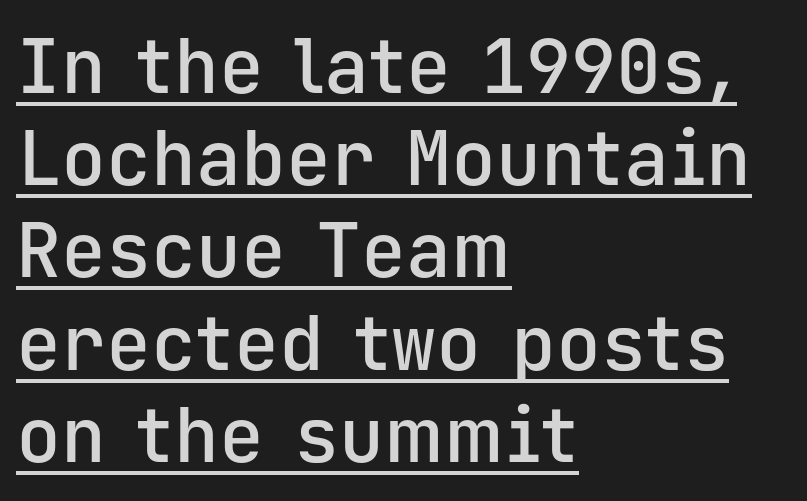
{"serif": "no", "italic": "no", "bold": "semi", "weight": "semibold", "width": "normal", "stroke_contrast": "low", "x_height": "medium", "monospaced": "yes", "underline": "yes", "align": "left", "line_spacing_ratio": 1.23, "letter_spacing": "normal", "letter_spacing_em": 0.0, "glyph_px": 75}
